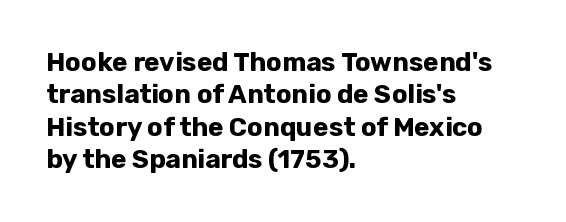
The image shows 26 px bold type, upright; set left-aligned, normal line spacing (1.25x), normal letter spacing, not underlined.
